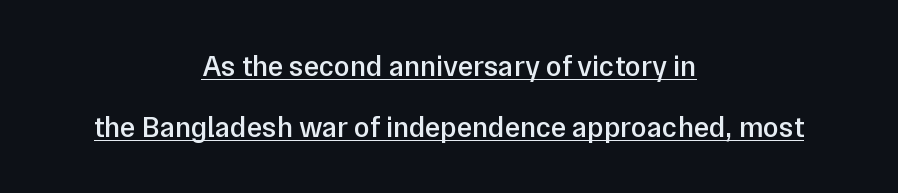
Q: Is the text bold? A: Semi-bold.
Q: Is the text italic (slanted)? A: No, it is upright.
Q: Is the typeface a serif or a sans-serif typeface? A: Sans-serif.
Q: Is the text underlined? A: Yes.
Q: How is the paragraph aligned? A: Centered.
Q: Is the spacing between letters normal or unusually wide? A: Normal.
Q: Is the spacing between lines tight, normal or loose? A: Loose.
Q: Width (condensed, normal, or wide)? A: Normal.
Q: Stroke contrast? A: Low.
Q: x-height? A: Medium.
Q: Monospaced? A: No.
